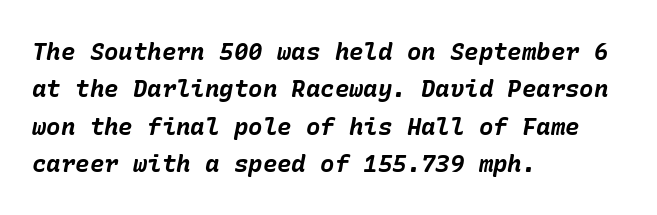
Q: Is the text bold? A: Yes.
Q: Is the text italic (slanted)? A: Yes, it leans right by about 10 degrees.
Q: Is the text underlined? A: No.
Q: How is the paragraph aligned? A: Left-aligned.
Q: Is the spacing between letters normal or unusually wide? A: Normal.
Q: Is the spacing between lines tight, normal or loose? A: Normal.
